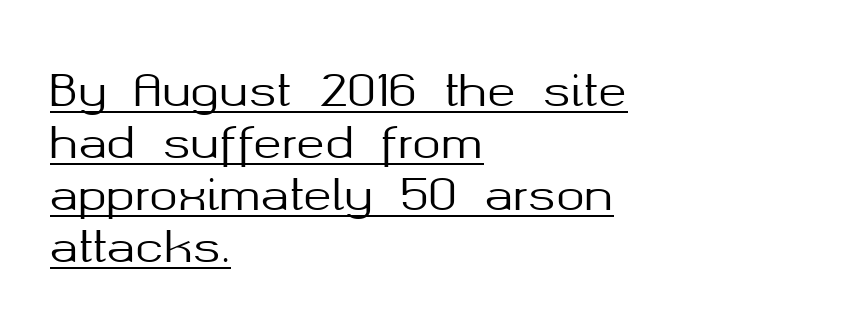
Q: Is the text italic (slanted)? A: No, it is upright.
Q: Is the typeface a serif or a sans-serif typeface? A: Sans-serif.
Q: Is the text underlined? A: Yes.
Q: How is the paragraph aligned? A: Left-aligned.
Q: Is the spacing between letters normal or unusually wide? A: Normal.
Q: Width (condensed, normal, or wide)? A: Normal.
Q: Stroke contrast? A: Medium.
Q: x-height? A: Medium.
Q: Monospaced? A: No.
